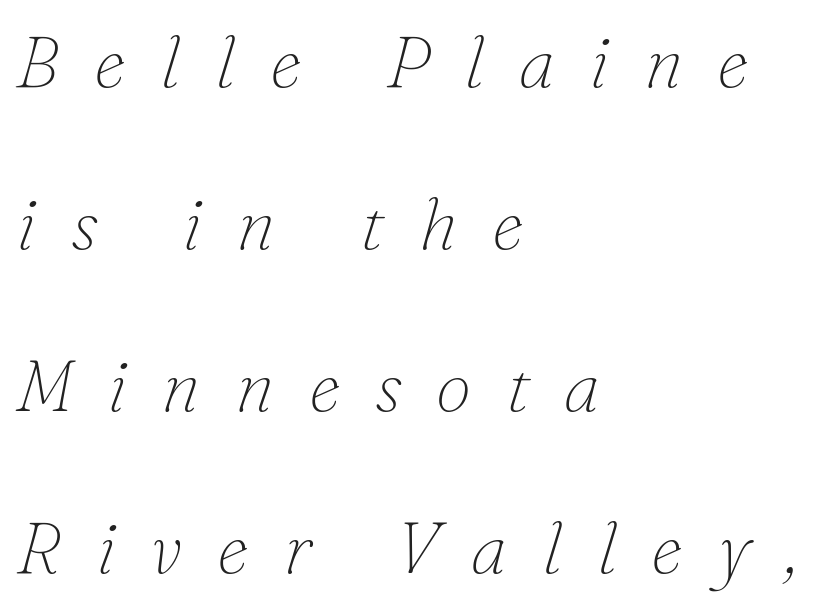
Are there feet on the stems? There are — it's a serif. Here the designer chose a conventional face with non-uniform glyph widths. Every character sits at an angle, as italics do. Students, note that the glyphs here are deliberately spaced far apart. The area under the type is left untouched. In CSS terms this would be text-align: left.
